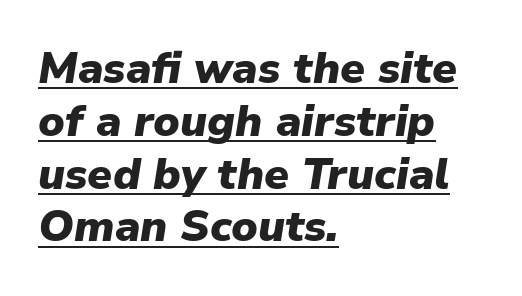
Think of a printed novel: that variable character pitch is what you see here. Nobody touched the tracking dial on this one. Strokes here are thick enough to call this a true bold. Somebody hit Ctrl+U on this one — the words are underlined.
